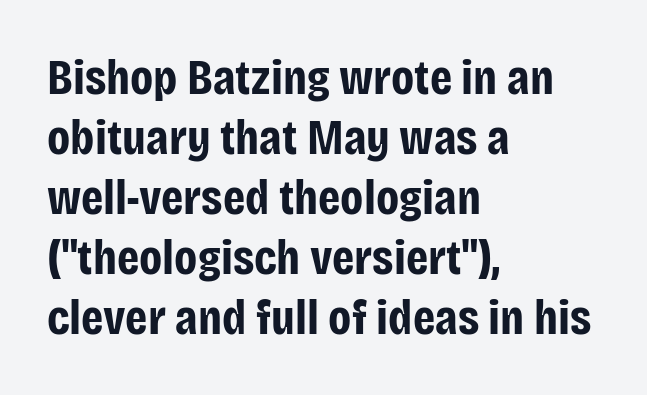
Typeset ragged right — the left edge is the straight one. These lines are rendered in a variable-pitch font. The characters display no serif detailing; their extremities are plain. The characters look thick and weighty, a clear bold.
